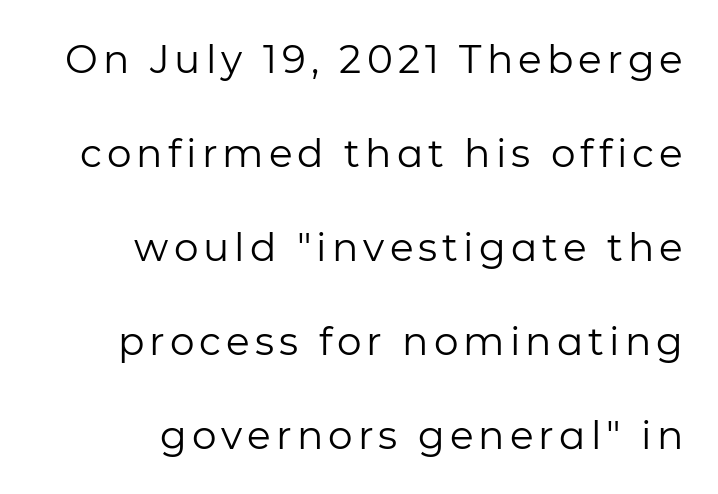
Q: Is the text bold? A: No.
Q: Is the text italic (slanted)? A: No, it is upright.
Q: Is the typeface a serif or a sans-serif typeface? A: Sans-serif.
Q: Is the text underlined? A: No.
Q: How is the paragraph aligned? A: Right-aligned.
Q: Is the spacing between lines tight, normal or loose? A: Loose.
Q: Width (condensed, normal, or wide)? A: Normal.
Q: Stroke contrast? A: Low.
Q: x-height? A: Medium.
Q: Monospaced? A: No.
